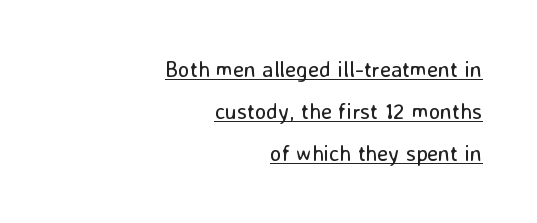
Q: Is the text bold? A: No.
Q: Is the text italic (slanted)? A: No, it is upright.
Q: Is the text underlined? A: Yes.
Q: How is the paragraph aligned? A: Right-aligned.
Q: Is the spacing between letters normal or unusually wide? A: Normal.
Q: Is the spacing between lines tight, normal or loose? A: Loose.
